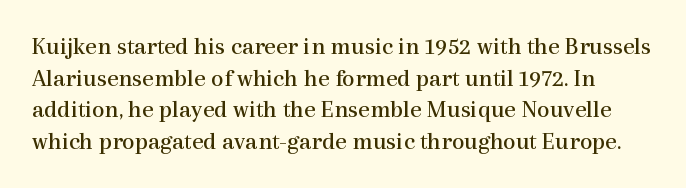
The image shows 25 px text type, upright; set normal line spacing (1.27x), normal letter spacing, not underlined.
